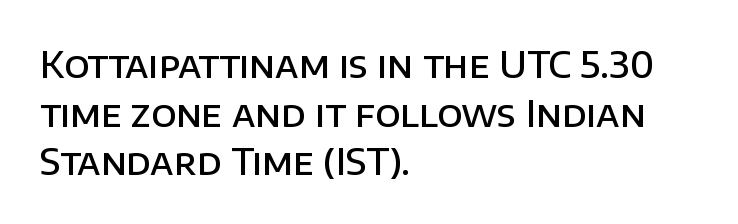
Q: Is the text bold? A: Semi-bold.
Q: Is the text italic (slanted)? A: No, it is upright.
Q: Is the typeface a serif or a sans-serif typeface? A: Sans-serif.
Q: Is the text underlined? A: No.
Q: How is the paragraph aligned? A: Left-aligned.
Q: Is the spacing between letters normal or unusually wide? A: Normal.
Q: Is the spacing between lines tight, normal or loose? A: Normal.
Q: Width (condensed, normal, or wide)? A: Normal.
Q: Stroke contrast? A: Low.
Q: x-height? A: Large.
Q: Monospaced? A: No.
